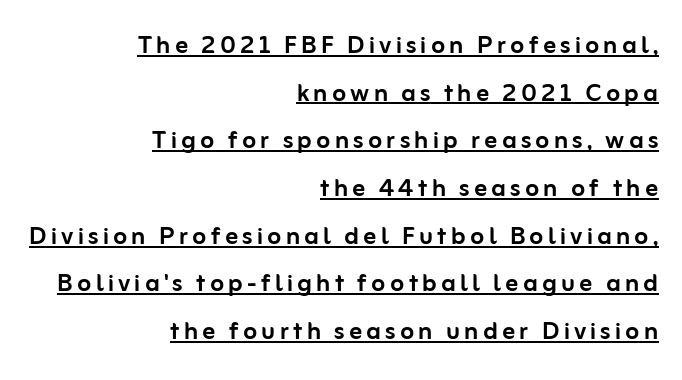
The image shows 32 px sans-serif type, upright; set right-aligned, normal line spacing (1.49x), underlined; low stroke contrast and a medium x-height.
